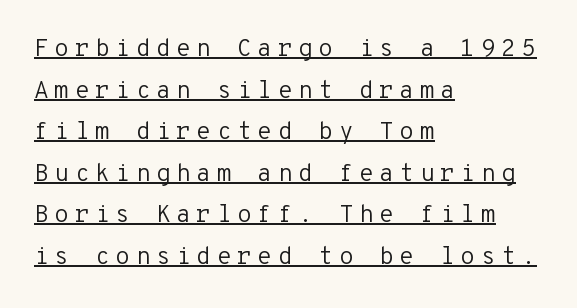
The image shows 24 px text type, upright; set left-aligned, line spacing 1.73x, unusually wide letter spacing (+0.23 em), underlined.
